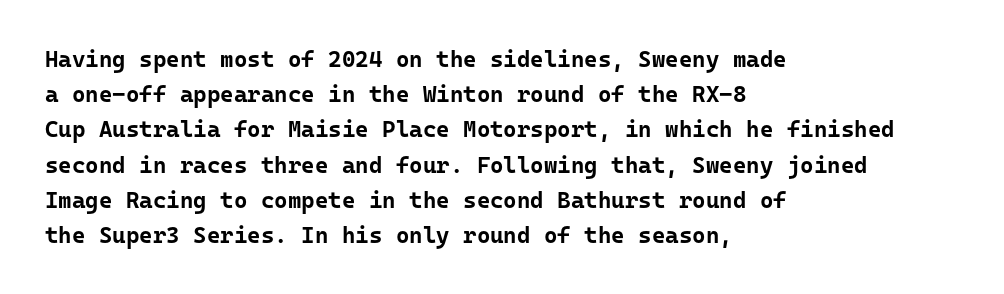
Each new line begins a customary step beneath the previous one. This rendering leaves character spacing at its baseline value. The lettering stays uniformly vertical, giving the passage a roman look. This rendering features lettering with no underline. A student would call this left alignment; a typographer would say flush left, rag right. Is the type bold? Yes — the strokes are clearly thick and heavy.
